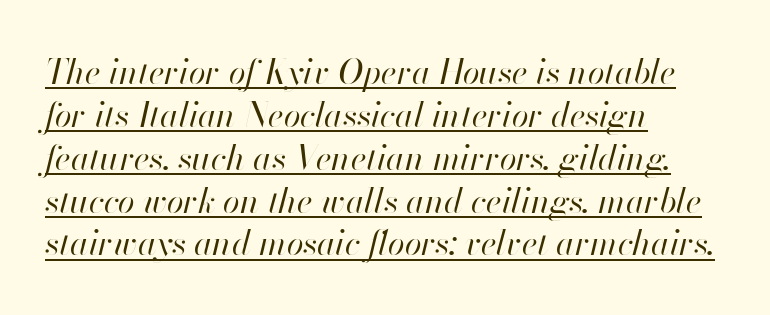
Q: Is the text bold? A: No.
Q: Is the text italic (slanted)? A: Yes, it leans right by about 13 degrees.
Q: Is the text underlined? A: Yes.
Q: How is the paragraph aligned? A: Left-aligned.
Q: Is the spacing between letters normal or unusually wide? A: Normal.
Q: Is the spacing between lines tight, normal or loose? A: Normal.
Q: Width (condensed, normal, or wide)? A: Normal.
Q: Stroke contrast? A: High.
Q: x-height? A: Small.
Q: Monospaced? A: No.
